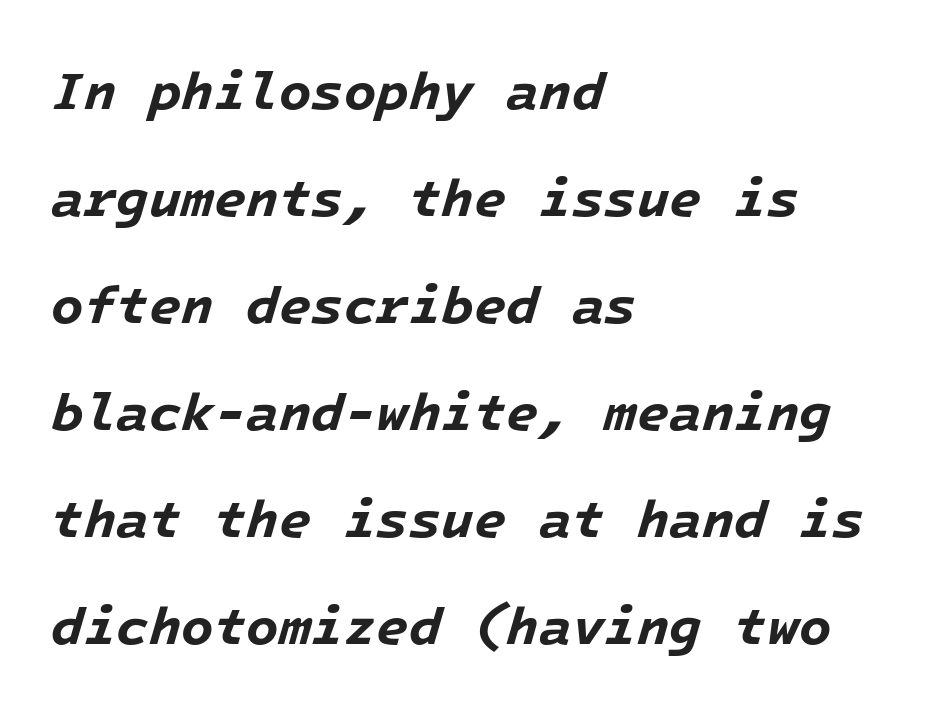
Q: Is the text bold? A: Yes.
Q: Is the text italic (slanted)? A: Yes, it leans right by about 16 degrees.
Q: Is the text underlined? A: No.
Q: How is the paragraph aligned? A: Left-aligned.
Q: Is the spacing between letters normal or unusually wide? A: Normal.
Q: Is the spacing between lines tight, normal or loose? A: Loose.
Q: Width (condensed, normal, or wide)? A: Normal.
Q: Stroke contrast? A: Low.
Q: x-height? A: Medium.
